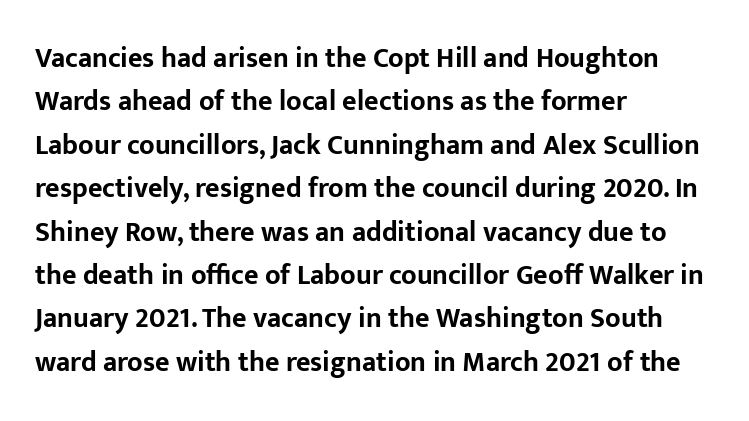
{"serif": "no", "italic": "no", "bold": "yes", "weight": "bold", "width": "normal", "stroke_contrast": "low", "x_height": "medium", "monospaced": "no", "underline": "no", "align": "left", "line_spacing": "normal", "line_spacing_ratio": 1.55, "letter_spacing": "normal", "letter_spacing_em": 0.0, "glyph_px": 28}
